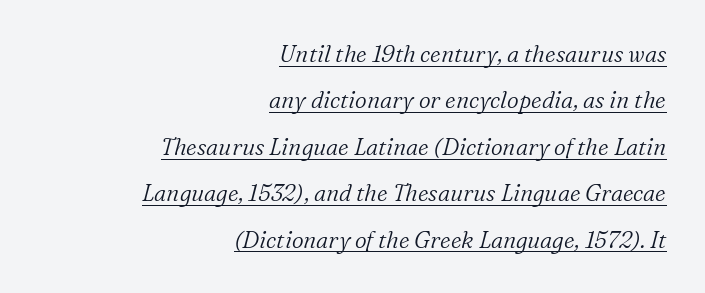
{"italic": "yes", "lean": "right", "slant_degrees": 16, "bold": "no", "underline": "yes", "align": "right", "line_spacing": "loose", "line_spacing_ratio": 2.02, "letter_spacing": "normal", "letter_spacing_em": 0.0, "glyph_px": 23}
